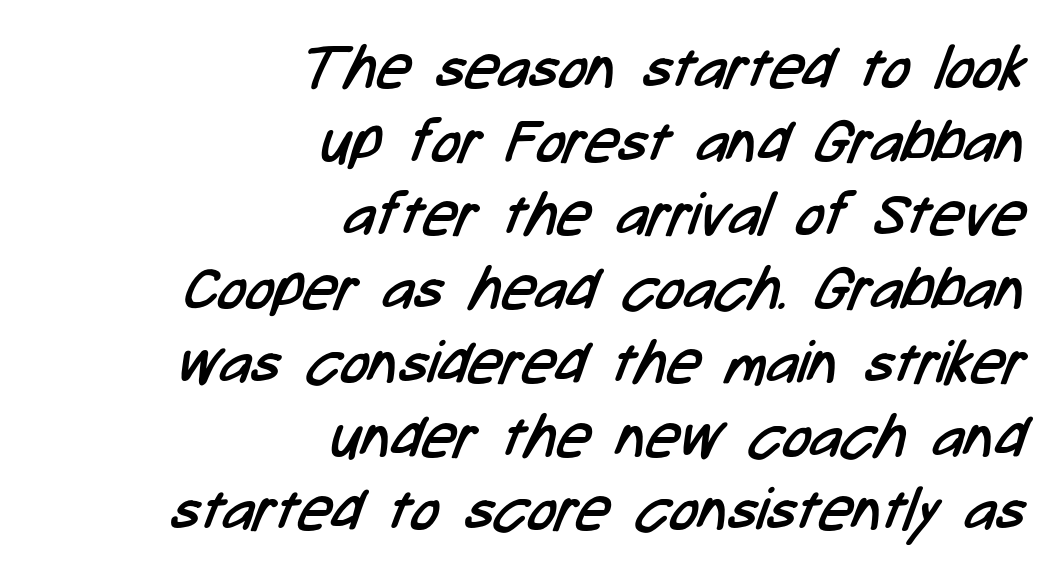
{"serif": "no", "bold": "no", "weight": "regular", "width": "condensed", "stroke_contrast": "low", "x_height": "medium", "monospaced": "no", "underline": "no", "align": "right", "line_spacing": "normal", "line_spacing_ratio": 1.25, "letter_spacing": "normal", "letter_spacing_em": 0.0, "glyph_px": 59}
